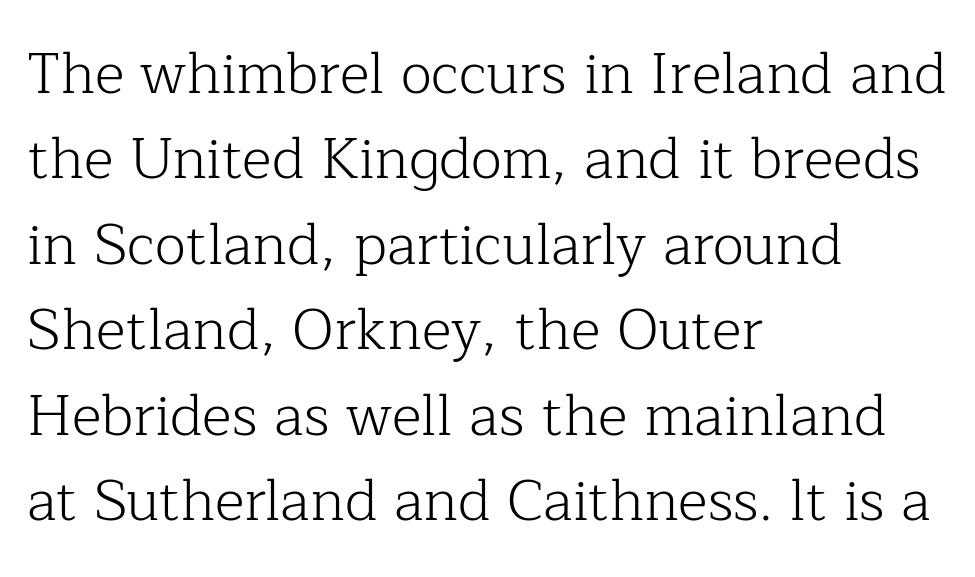
The letters advance in unequal steps, a hallmark of proportional type. A quiet, ordinary-to-light weight characterises the typeface. This is roman type, the default non-slanted kind. The line-height multiplier appears to be the usual default.
